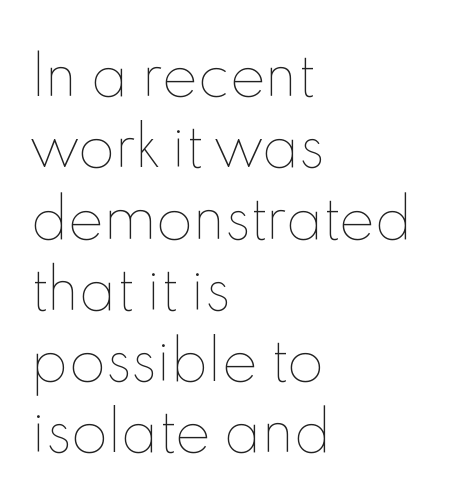
{"italic": "no", "bold": "no", "weight": "thin", "width": "normal", "x_height": "small", "monospaced": "no", "underline": "no", "align": "left", "line_spacing": "normal", "line_spacing_ratio": 1.32, "letter_spacing": "normal", "letter_spacing_em": 0.0, "glyph_px": 54}
